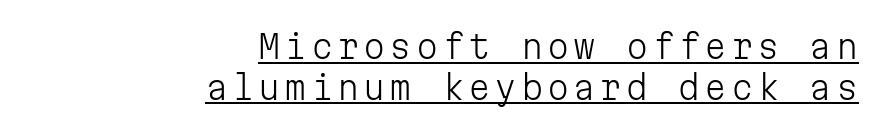
The type sits square on the baseline with zero lean. A typesetter would call this monospace, since all characters share one set width. These characters rest on top of a visible drawn line. Baseline-to-baseline distance is the conventional proportion of letter height. The letterforms sit at book weight or below.
